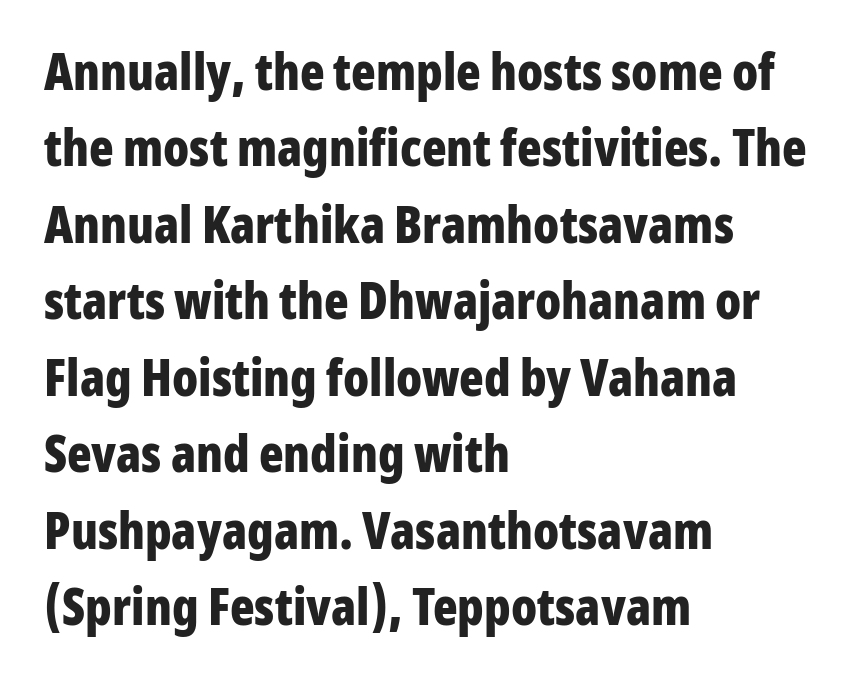
Q: Is the text bold? A: Yes.
Q: Is the text italic (slanted)? A: No, it is upright.
Q: Is the typeface a serif or a sans-serif typeface? A: Sans-serif.
Q: Is the text underlined? A: No.
Q: How is the paragraph aligned? A: Left-aligned.
Q: Is the spacing between letters normal or unusually wide? A: Normal.
Q: Is the spacing between lines tight, normal or loose? A: Normal.
Q: Width (condensed, normal, or wide)? A: Condensed.
Q: Stroke contrast? A: Low.
Q: x-height? A: Medium.
Q: Monospaced? A: No.
